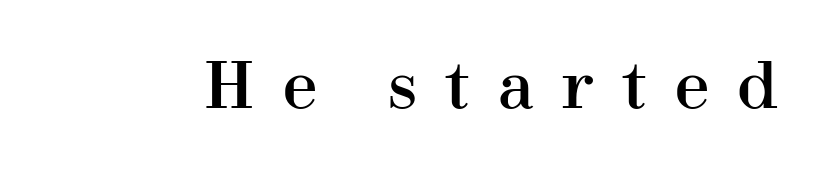
{"serif": "yes", "italic": "no", "width": "normal", "stroke_contrast": "high", "x_height": "medium", "monospaced": "no", "underline": "no", "letter_spacing": "wide", "letter_spacing_em": 0.46, "glyph_px": 62}
